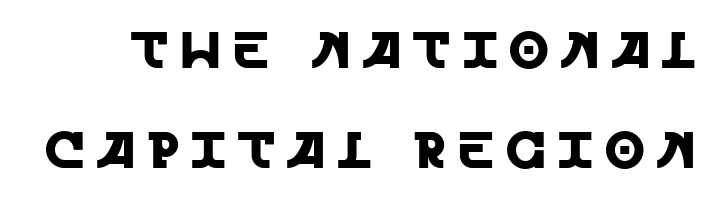
The image shows 51 px sans-serif type, upright; set loose line spacing (1.96x), unusually wide letter spacing (+0.24 em), not underlined; a large x-height.
